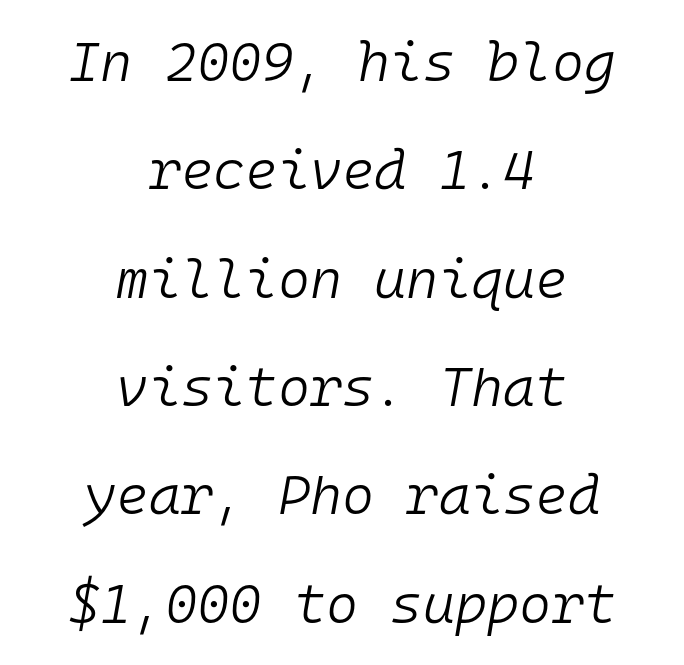
{"italic": "yes", "lean": "right", "slant_degrees": 10, "bold": "no", "weight": "light", "width": "normal", "stroke_contrast": "low", "x_height": "medium", "monospaced": "yes", "underline": "no", "align": "center", "line_spacing": "loose", "line_spacing_ratio": 1.97, "letter_spacing": "normal", "letter_spacing_em": 0.0, "glyph_px": 55}
